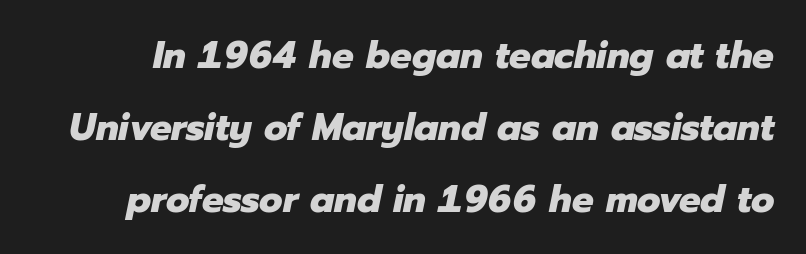
Q: Is the text bold? A: Yes.
Q: Is the text italic (slanted)? A: Yes, it leans right by about 12 degrees.
Q: Is the text underlined? A: No.
Q: Is the spacing between letters normal or unusually wide? A: Normal.
Q: Width (condensed, normal, or wide)? A: Normal.
Q: Stroke contrast? A: Low.
Q: x-height? A: Medium.
Q: Monospaced? A: No.
